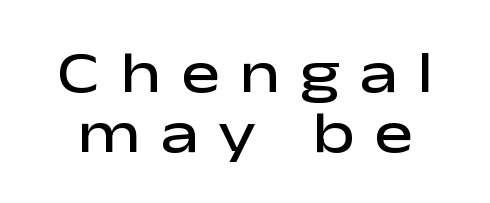
{"serif": "no", "italic": "no", "bold": "semi", "weight": "semibold", "width": "wide", "stroke_contrast": "low", "x_height": "medium", "monospaced": "no", "underline": "no", "line_spacing": "tight", "line_spacing_ratio": 1.03, "letter_spacing": "wide", "letter_spacing_em": 0.34, "glyph_px": 58}
